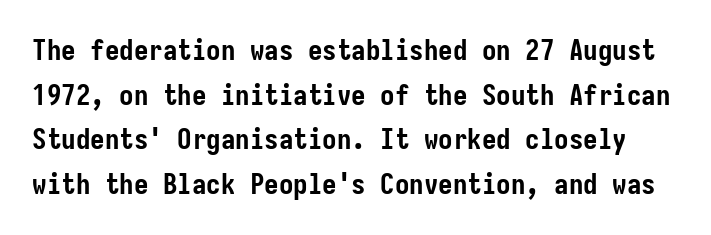
Q: Is the text bold? A: Yes.
Q: Is the text italic (slanted)? A: No, it is upright.
Q: Is the typeface a serif or a sans-serif typeface? A: Sans-serif.
Q: Is the text underlined? A: No.
Q: Is the spacing between letters normal or unusually wide? A: Normal.
Q: Is the spacing between lines tight, normal or loose? A: Normal.
Q: Width (condensed, normal, or wide)? A: Condensed.
Q: Stroke contrast? A: Low.
Q: x-height? A: Medium.
